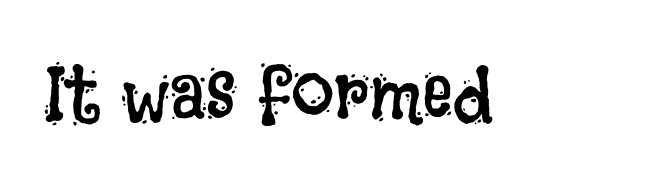
This is the regular roman posture of the typeface. A typesetter would call this proportional, since set widths differ per character. Clear beneath every line of the passage. Nobody touched the tracking dial on this one.
